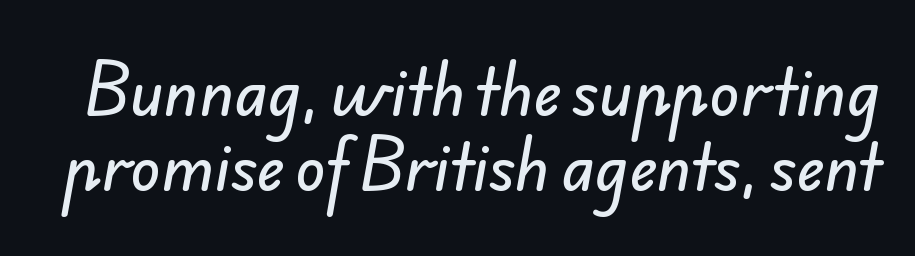
{"serif": "no", "width": "normal", "stroke_contrast": "low", "x_height": "small", "monospaced": "no", "underline": "no", "line_spacing_ratio": 1.21, "letter_spacing": "normal", "letter_spacing_em": 0.0, "glyph_px": 62}
